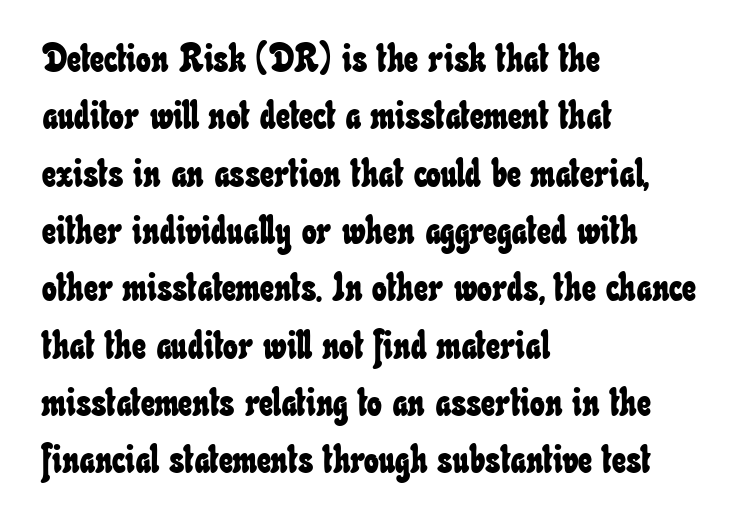
The image shows 39 px condensed type; set left-aligned, normal line spacing (1.47x), normal letter spacing, not underlined; low stroke contrast and a small x-height.
